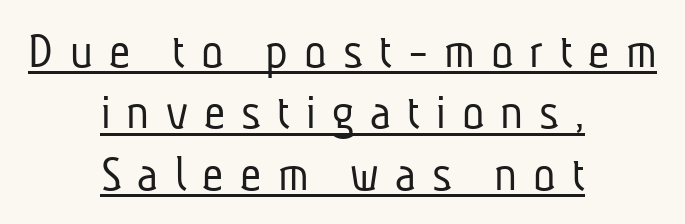
Q: Is the text bold? A: No.
Q: Is the typeface a serif or a sans-serif typeface? A: Sans-serif.
Q: Is the text underlined? A: Yes.
Q: How is the paragraph aligned? A: Centered.
Q: Is the spacing between letters normal or unusually wide? A: Unusually wide.
Q: Width (condensed, normal, or wide)? A: Condensed.
Q: Stroke contrast? A: Low.
Q: x-height? A: Medium.
Q: Monospaced? A: No.
